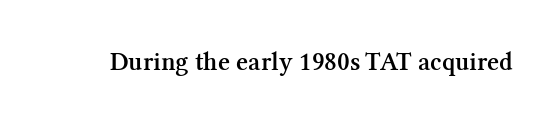
Q: Is the text bold? A: Semi-bold.
Q: Is the text italic (slanted)? A: No, it is upright.
Q: Is the text underlined? A: No.
Q: Is the spacing between letters normal or unusually wide? A: Normal.
